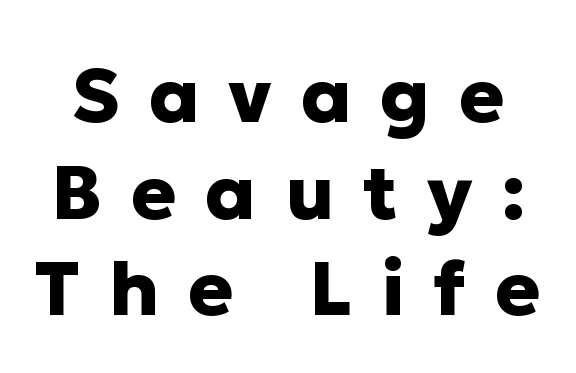
{"serif": "no", "italic": "no", "bold": "yes", "weight": "heavy", "width": "normal", "stroke_contrast": "low", "x_height": "medium", "monospaced": "no", "underline": "no", "line_spacing": "normal", "line_spacing_ratio": 1.27, "letter_spacing": "wide", "letter_spacing_em": 0.38, "glyph_px": 76}
